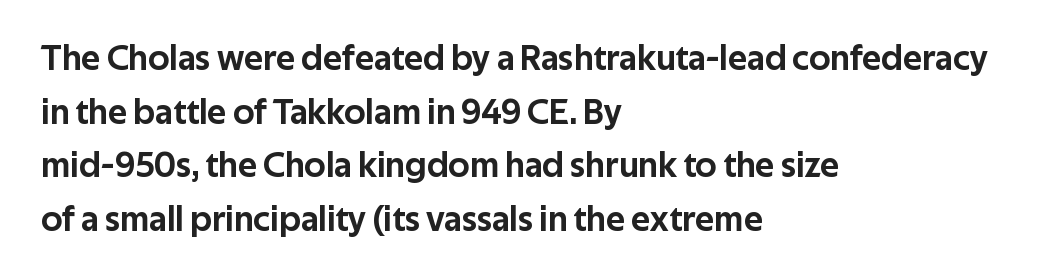
Q: Is the text italic (slanted)? A: No, it is upright.
Q: Is the typeface a serif or a sans-serif typeface? A: Sans-serif.
Q: Is the text underlined? A: No.
Q: How is the paragraph aligned? A: Left-aligned.
Q: Is the spacing between letters normal or unusually wide? A: Normal.
Q: Is the spacing between lines tight, normal or loose? A: Normal.
Q: Width (condensed, normal, or wide)? A: Normal.
Q: Stroke contrast? A: Low.
Q: x-height? A: Medium.
Q: Monospaced? A: No.
